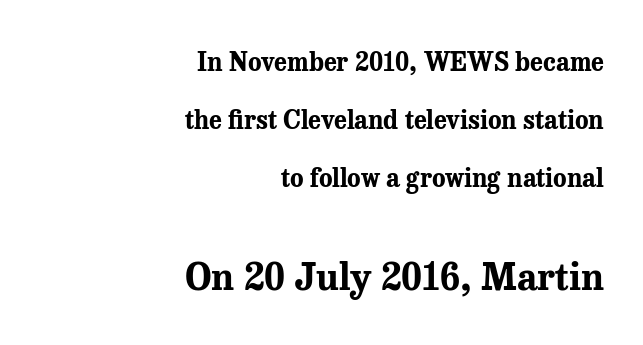
{"serif": "yes", "italic": "no", "bold": "yes", "weight": "bold", "width": "normal", "stroke_contrast": "medium", "x_height": "medium", "monospaced": "no", "underline": "no", "align": "right", "line_spacing": "loose", "line_spacing_ratio": 2.32, "letter_spacing": "normal", "letter_spacing_em": 0.0, "larger_block": "second", "size_ratio": 1.48, "glyph_px": 37}
